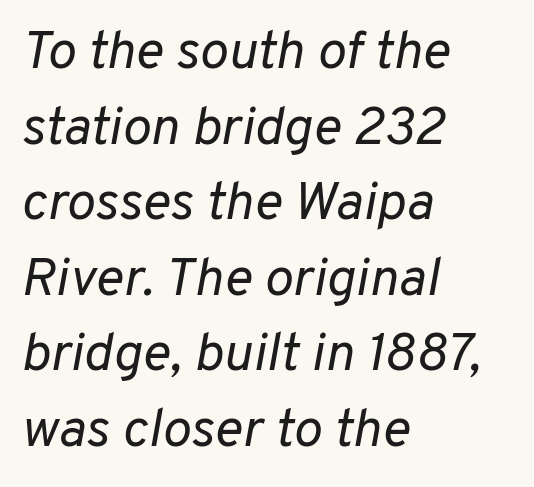
Check the space under the baseline: it is left empty. Each letter keeps its own natural width here, so spacing adapts to shape. Designer's note — italics engaged. The passage shown is not bold in any degree. Each new line begins a customary step beneath the previous one. One-word summary of the alignment: left.
